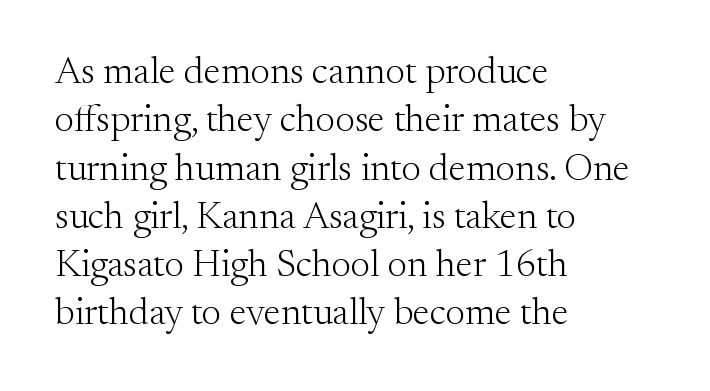
{"serif": "yes", "italic": "no", "bold": "no", "weight": "light", "width": "normal", "stroke_contrast": "medium", "x_height": "small", "monospaced": "no", "underline": "no", "align": "left", "line_spacing": "normal", "line_spacing_ratio": 1.27, "letter_spacing": "normal", "letter_spacing_em": 0.0, "glyph_px": 38}
